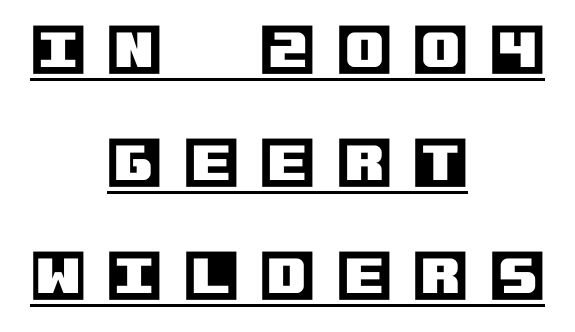
{"italic": "no", "width": "normal", "x_height": "large", "underline": "yes", "align": "center", "line_spacing": "loose", "line_spacing_ratio": 2.02, "letter_spacing": "wide", "letter_spacing_em": 0.39, "glyph_px": 56}
